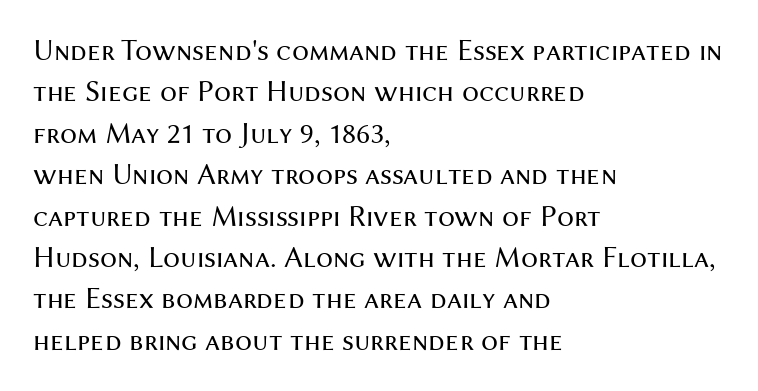
The image shows 30 px regular-weight sans-serif type, upright; set left-aligned, normal line spacing (1.38x), normal letter spacing, not underlined; medium stroke contrast and a medium x-height.
